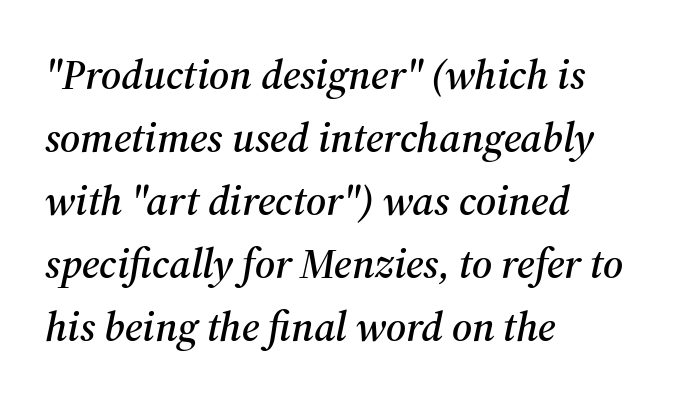
{"serif": "yes", "italic": "yes", "lean": "right", "slant_degrees": 12, "width": "normal", "stroke_contrast": "medium", "x_height": "medium", "monospaced": "no", "underline": "no", "align": "left", "line_spacing": "normal", "line_spacing_ratio": 1.5, "letter_spacing": "normal", "letter_spacing_em": 0.0, "glyph_px": 42}
